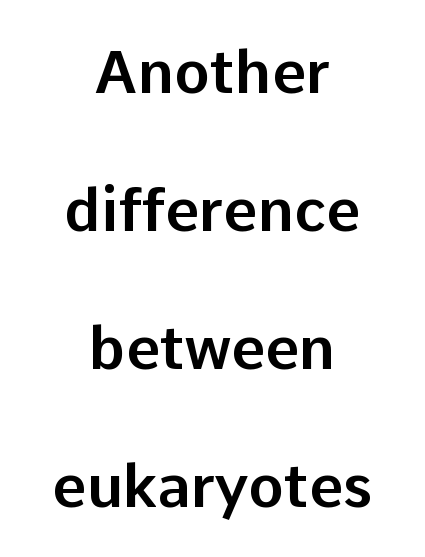
Q: Is the text italic (slanted)? A: No, it is upright.
Q: Is the typeface a serif or a sans-serif typeface? A: Sans-serif.
Q: Is the text underlined? A: No.
Q: How is the paragraph aligned? A: Centered.
Q: Is the spacing between letters normal or unusually wide? A: Normal.
Q: Is the spacing between lines tight, normal or loose? A: Loose.
Q: Width (condensed, normal, or wide)? A: Normal.
Q: Stroke contrast? A: Low.
Q: x-height? A: Medium.
Q: Monospaced? A: No.
